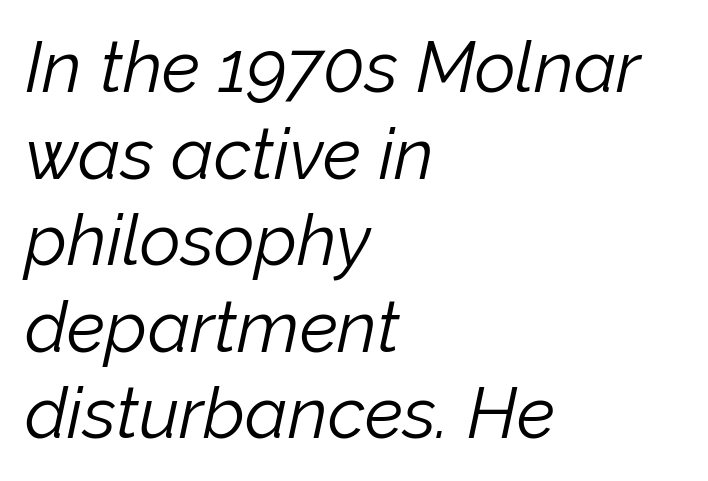
Q: Is the text bold? A: No.
Q: Is the text italic (slanted)? A: Yes, it leans right by about 12 degrees.
Q: Is the text underlined? A: No.
Q: How is the paragraph aligned? A: Left-aligned.
Q: Is the spacing between letters normal or unusually wide? A: Normal.
Q: Width (condensed, normal, or wide)? A: Normal.
Q: Stroke contrast? A: Low.
Q: x-height? A: Medium.
Q: Monospaced? A: No.
